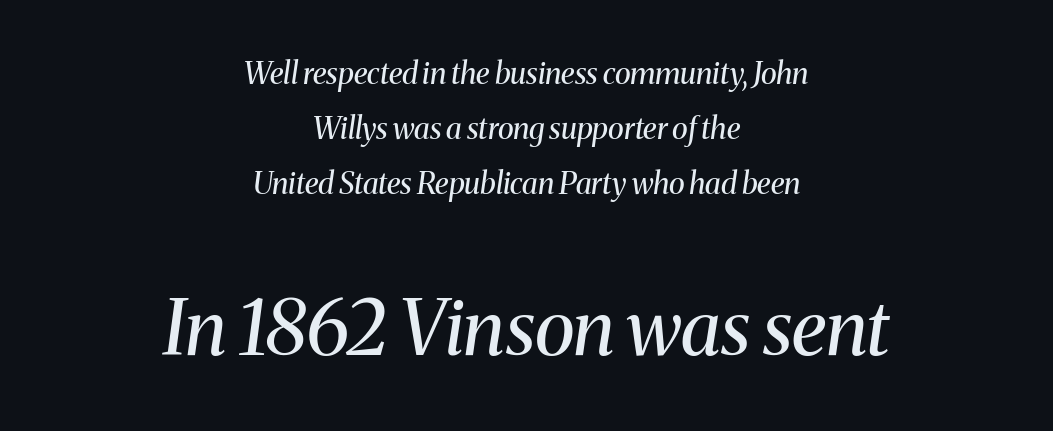
Alignment: centered. Character widths vary here, with narrow letters taking less room than wide ones. Nothing unusual about the tracking: characters are spaced as the font intends. Old-style or modern, the face here clearly has serifs.
